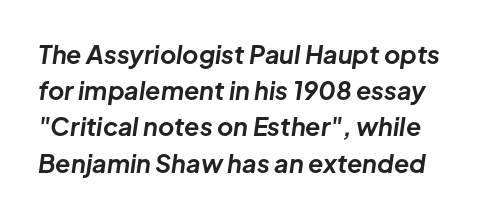
The image shows 25 px bold type, italic (leaning right); set normal line spacing (1.45x), normal letter spacing, not underlined.
